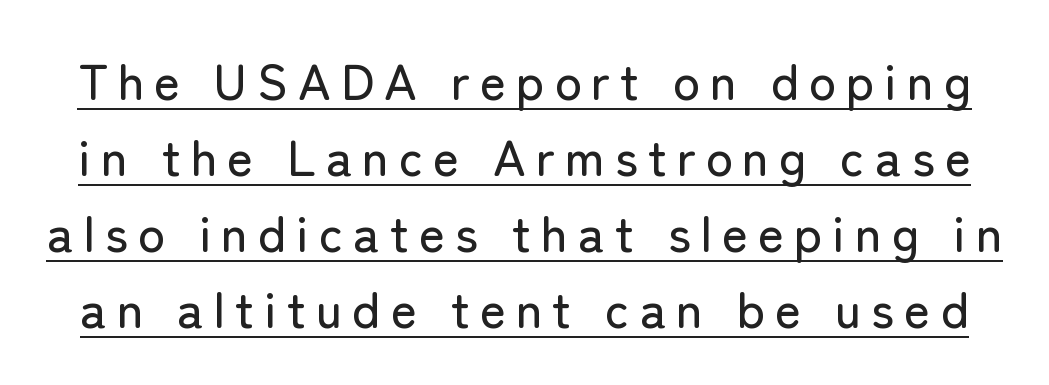
Q: Is the text italic (slanted)? A: No, it is upright.
Q: Is the typeface a serif or a sans-serif typeface? A: Sans-serif.
Q: Is the text underlined? A: Yes.
Q: Is the spacing between letters normal or unusually wide? A: Unusually wide.
Q: Is the spacing between lines tight, normal or loose? A: Normal.
Q: Width (condensed, normal, or wide)? A: Normal.
Q: Stroke contrast? A: Low.
Q: x-height? A: Medium.
Q: Monospaced? A: No.
